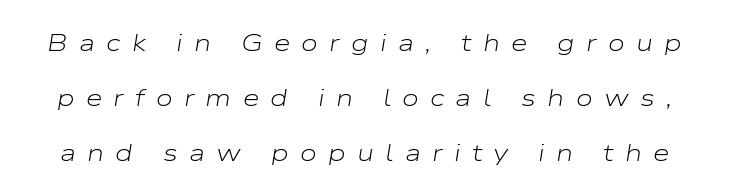
The image shows 24 px text type, italic (leaning right); set loose line spacing (2.29x), unusually wide letter spacing (+0.47 em), not underlined.
